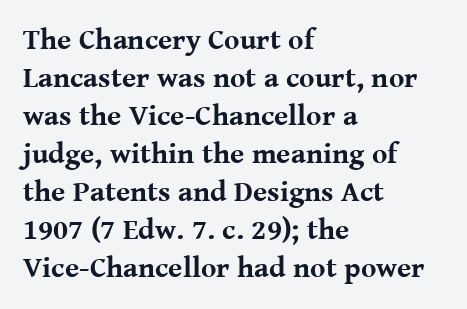
{"serif": "yes", "italic": "no", "bold": "yes", "weight": "bold", "width": "normal", "stroke_contrast": "medium", "x_height": "medium", "monospaced": "no", "underline": "no", "align": "left", "line_spacing": "normal", "line_spacing_ratio": 1.31, "letter_spacing": "normal", "letter_spacing_em": 0.0, "glyph_px": 29}
